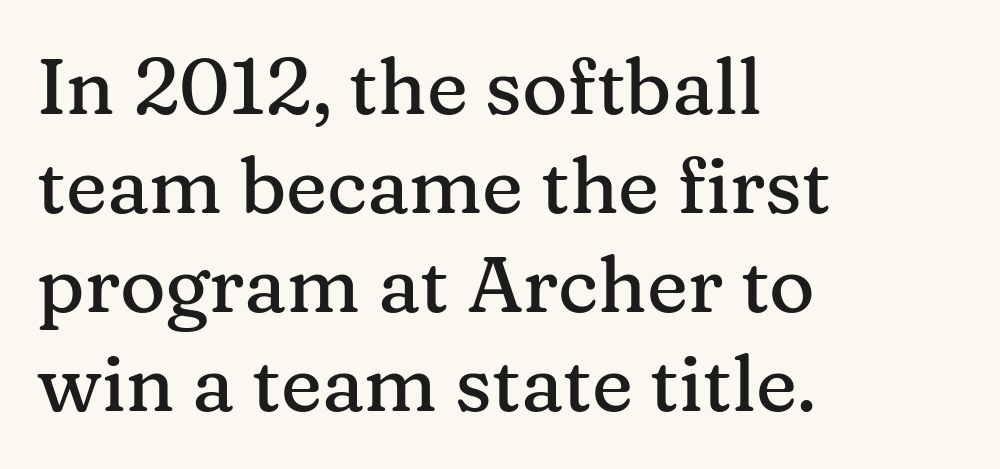
The image shows 78 px serif type, upright; set left-aligned, normal line spacing (1.27x), normal letter spacing, not underlined; medium stroke contrast and a medium x-height.
